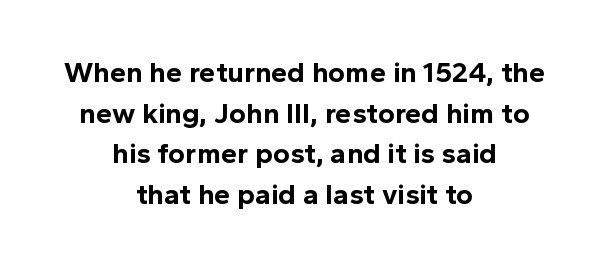
{"serif": "no", "italic": "no", "bold": "yes", "weight": "bold", "width": "normal", "x_height": "medium", "monospaced": "no", "underline": "no", "align": "center", "line_spacing": "normal", "line_spacing_ratio": 1.4, "letter_spacing": "normal", "letter_spacing_em": 0.0, "glyph_px": 29}
